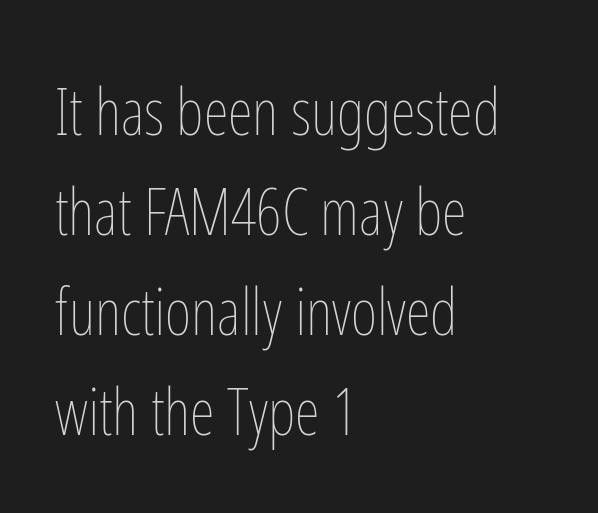
Q: Is the text bold? A: No.
Q: Is the text italic (slanted)? A: No, it is upright.
Q: Is the text underlined? A: No.
Q: How is the paragraph aligned? A: Left-aligned.
Q: Is the spacing between letters normal or unusually wide? A: Normal.
Q: Is the spacing between lines tight, normal or loose? A: Normal.
Q: Width (condensed, normal, or wide)? A: Condensed.
Q: Stroke contrast? A: Low.
Q: x-height? A: Medium.
Q: Monospaced? A: No.
